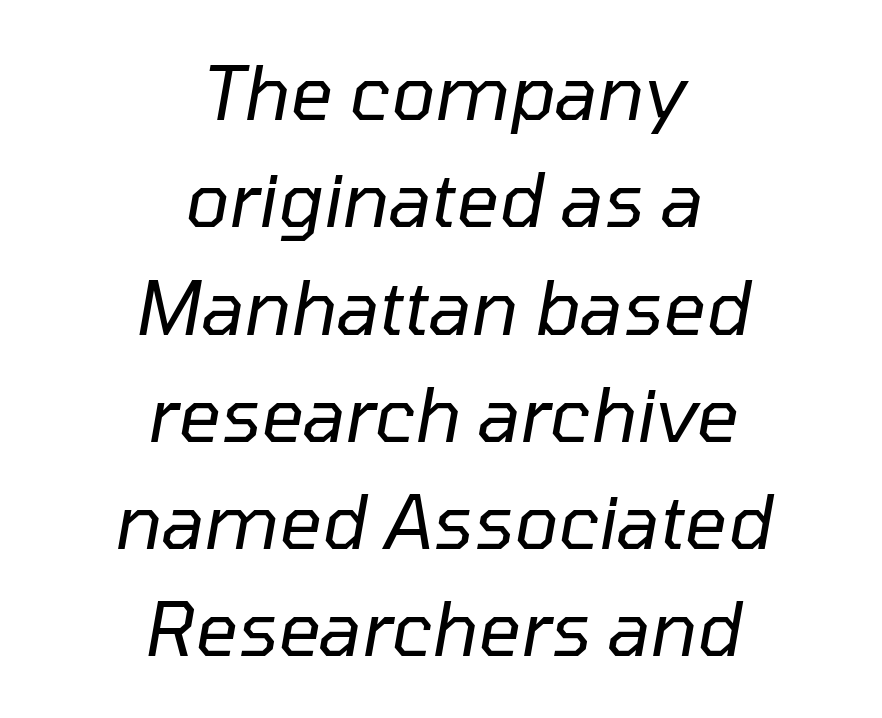
The image shows 74 px regular-weight type, italic (leaning right); set centered, normal line spacing (1.45x), normal letter spacing, not underlined; low stroke contrast and a medium x-height.
